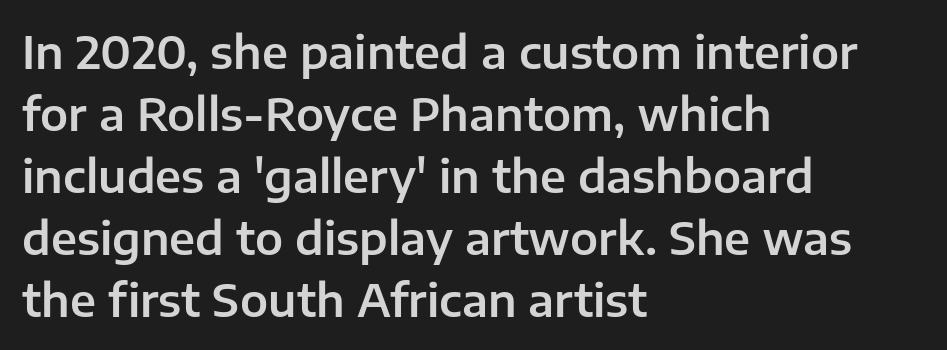
{"serif": "no", "italic": "no", "width": "normal", "stroke_contrast": "low", "x_height": "medium", "monospaced": "no", "underline": "no", "align": "left", "line_spacing": "normal", "line_spacing_ratio": 1.38, "letter_spacing": "normal", "letter_spacing_em": 0.0, "glyph_px": 45}
